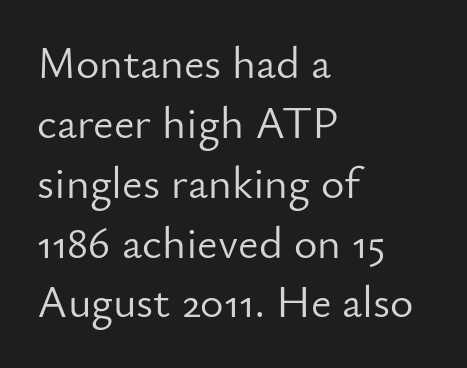
The image shows 45 px light sans-serif type, upright; set left-aligned, normal line spacing (1.33x), normal letter spacing, not underlined; low stroke contrast and a small x-height.
